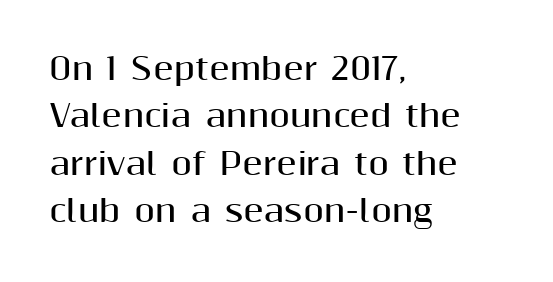
Q: Is the text bold? A: Yes.
Q: Is the text italic (slanted)? A: No, it is upright.
Q: Is the typeface a serif or a sans-serif typeface? A: Sans-serif.
Q: Is the text underlined? A: No.
Q: How is the paragraph aligned? A: Left-aligned.
Q: Is the spacing between letters normal or unusually wide? A: Normal.
Q: Is the spacing between lines tight, normal or loose? A: Normal.
Q: Width (condensed, normal, or wide)? A: Normal.
Q: Stroke contrast? A: Medium.
Q: x-height? A: Medium.
Q: Monospaced? A: No.
